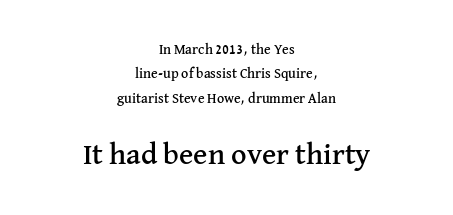
The image shows 30 px serif type, upright; set centered, line spacing 1.75x, normal letter spacing, not underlined; the second (bottom) block is 2.14x larger; medium stroke contrast and a medium x-height.
